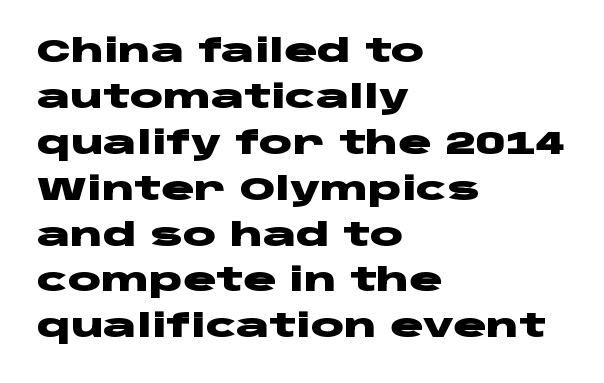
The image shows 31 px heavy, wide sans-serif type, upright; set left-aligned, normal line spacing (1.48x), normal letter spacing, not underlined; low stroke contrast and a large x-height.
